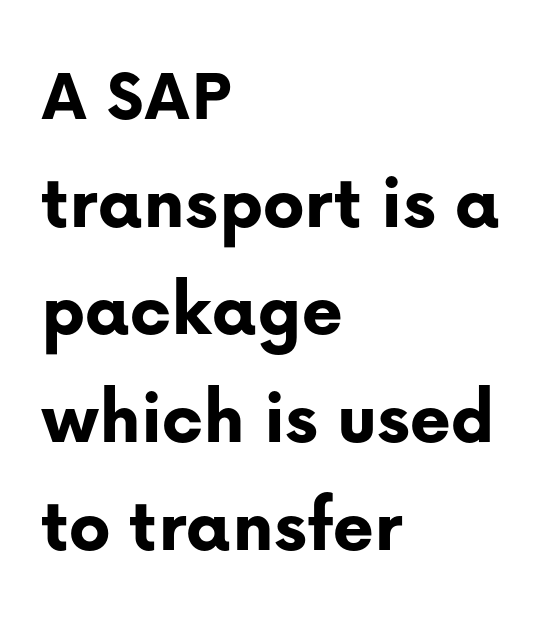
The image shows 78 px bold sans-serif type, upright; set left-aligned, normal line spacing (1.38x), normal letter spacing, not underlined; low stroke contrast and a medium x-height.
